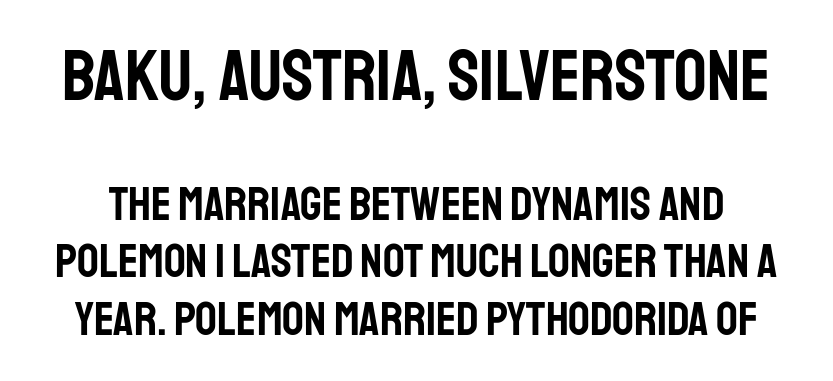
The image shows 72 px condensed sans-serif type, upright; set line spacing 1.19x, normal letter spacing, not underlined; the first (top) block is 1.5x larger; low stroke contrast and a large x-height.
